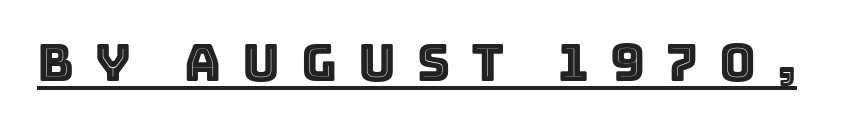
The image shows 51 px text type, upright; set unusually wide letter spacing (+0.41 em), underlined; a large x-height.
